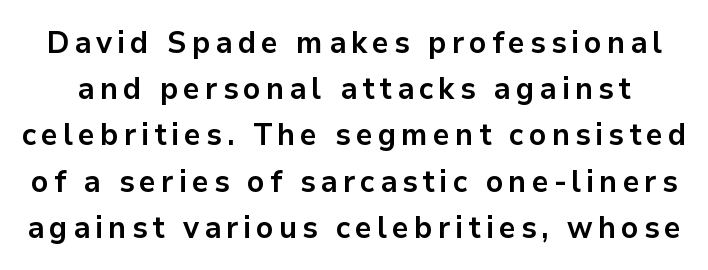
Q: Is the text bold? A: Yes.
Q: Is the text italic (slanted)? A: No, it is upright.
Q: Is the typeface a serif or a sans-serif typeface? A: Sans-serif.
Q: Is the text underlined? A: No.
Q: Is the spacing between lines tight, normal or loose? A: Normal.
Q: Width (condensed, normal, or wide)? A: Normal.
Q: Stroke contrast? A: Low.
Q: x-height? A: Medium.
Q: Monospaced? A: No.
